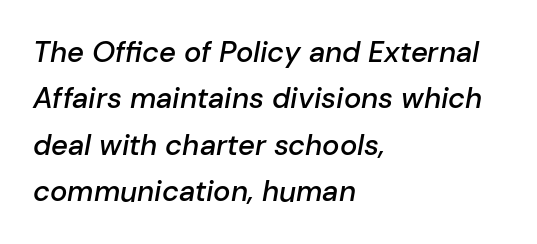
Q: Is the text bold? A: Semi-bold.
Q: Is the text italic (slanted)? A: Yes, it leans right by about 10 degrees.
Q: Is the text underlined? A: No.
Q: How is the paragraph aligned? A: Left-aligned.
Q: Is the spacing between letters normal or unusually wide? A: Normal.
Q: Is the spacing between lines tight, normal or loose? A: Normal.
Q: Width (condensed, normal, or wide)? A: Normal.
Q: Stroke contrast? A: Low.
Q: x-height? A: Medium.
Q: Monospaced? A: No.
